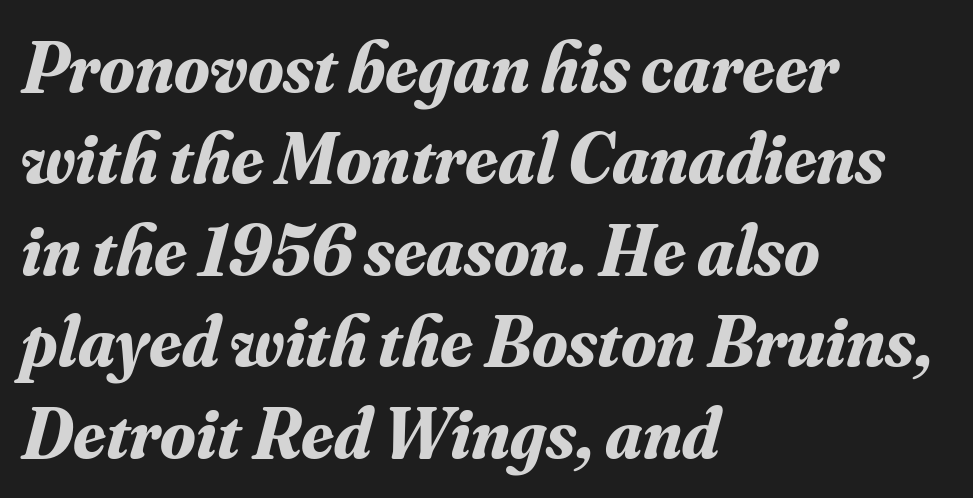
{"serif": "yes", "italic": "yes", "lean": "right", "slant_degrees": 16, "bold": "yes", "weight": "bold", "width": "normal", "stroke_contrast": "medium", "x_height": "small", "monospaced": "no", "underline": "no", "align": "left", "line_spacing": "normal", "line_spacing_ratio": 1.27, "letter_spacing": "normal", "letter_spacing_em": 0.0, "glyph_px": 72}
